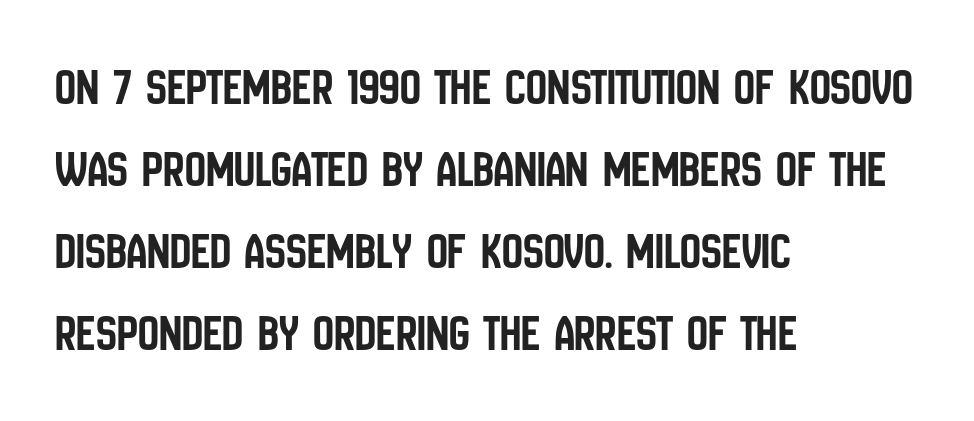
The image shows 52 px condensed sans-serif type, upright; set left-aligned, normal line spacing (1.58x), normal letter spacing, not underlined; low stroke contrast and a large x-height.
